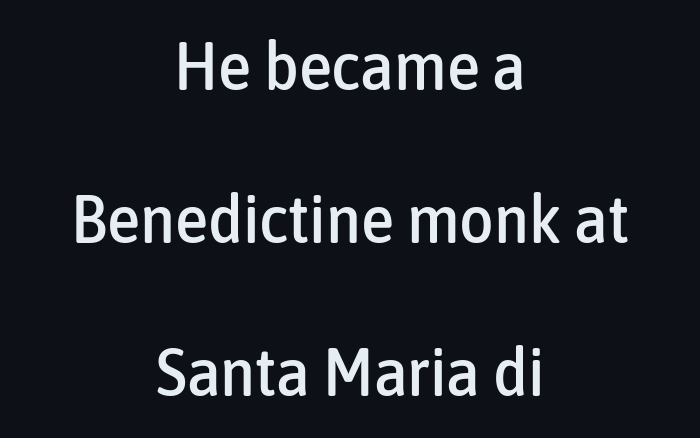
Q: Is the text italic (slanted)? A: No, it is upright.
Q: Is the typeface a serif or a sans-serif typeface? A: Sans-serif.
Q: Is the text underlined? A: No.
Q: How is the paragraph aligned? A: Centered.
Q: Is the spacing between letters normal or unusually wide? A: Normal.
Q: Is the spacing between lines tight, normal or loose? A: Loose.
Q: Width (condensed, normal, or wide)? A: Condensed.
Q: Stroke contrast? A: Low.
Q: x-height? A: Medium.
Q: Monospaced? A: No.
